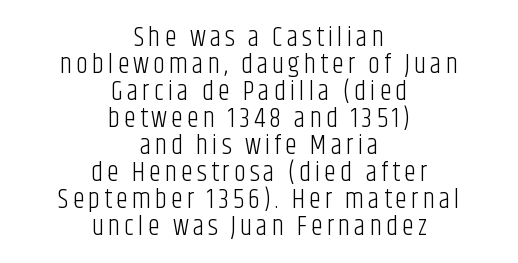
The image shows 27 px text type, upright; set centered, tight line spacing (1.0x), not underlined.
